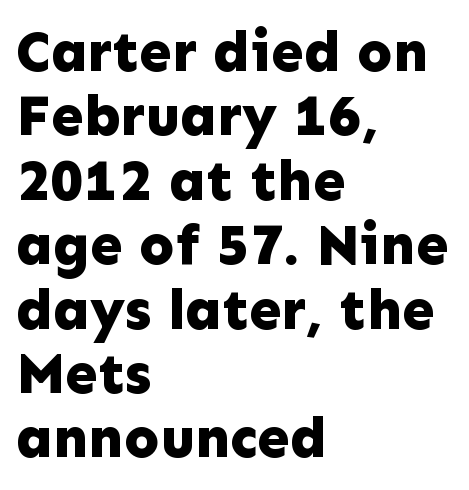
{"serif": "no", "italic": "no", "bold": "yes", "weight": "bold", "width": "normal", "stroke_contrast": "low", "x_height": "medium", "monospaced": "no", "underline": "no", "align": "left", "line_spacing": "tight", "line_spacing_ratio": 1.11, "letter_spacing": "normal", "letter_spacing_em": 0.0, "glyph_px": 58}
